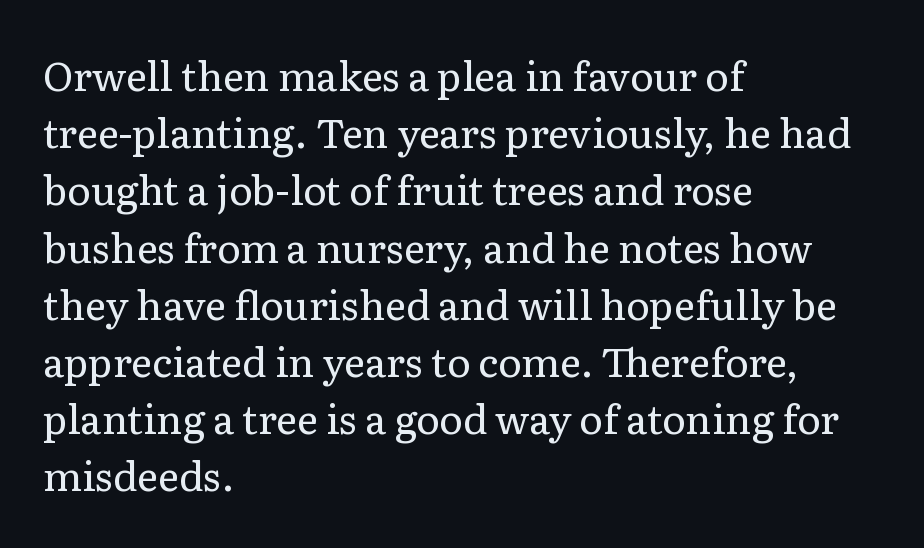
The compositor pushed each line to the left boundary. One glance says typical: line gaps are just what's usual. The weight would be labelled regular, book, light, or lighter still. These lines were composed using upright roman letters.
